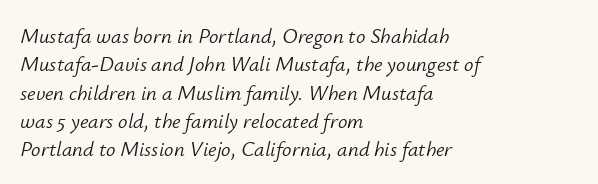
Q: Is the text bold? A: No.
Q: Is the text italic (slanted)? A: Yes, it leans right by about 12 degrees.
Q: Is the text underlined? A: No.
Q: How is the paragraph aligned? A: Left-aligned.
Q: Is the spacing between letters normal or unusually wide? A: Normal.
Q: Is the spacing between lines tight, normal or loose? A: Normal.
